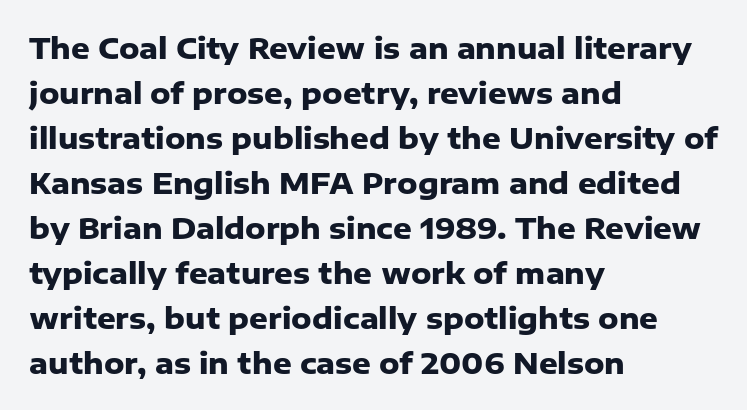
Tracking value appears to be zero — textbook default spacing. No italicization has been applied; the sample stays upright. All the whitespace from short lines collects on the right. Here the designer chose a conventional face with non-uniform glyph widths.
